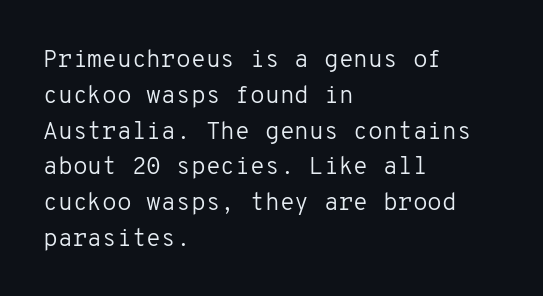
{"italic": "no", "bold": "no", "underline": "no", "align": "left", "line_spacing": "normal", "line_spacing_ratio": 1.49, "letter_spacing": "normal", "letter_spacing_em": 0.0, "glyph_px": 24}
